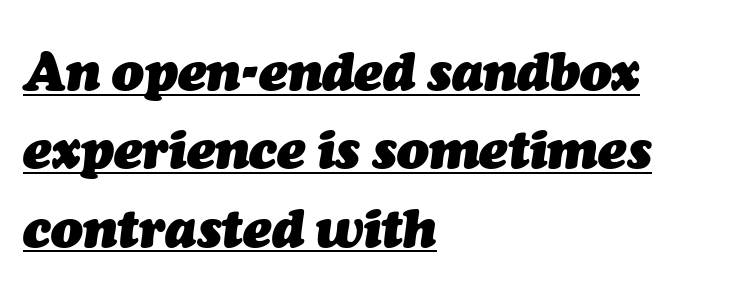
{"italic": "yes", "lean": "right", "slant_degrees": 7, "bold": "yes", "weight": "heavy", "width": "normal", "stroke_contrast": "medium", "x_height": "medium", "monospaced": "no", "underline": "yes", "align": "left", "line_spacing": "normal", "line_spacing_ratio": 1.48, "letter_spacing": "normal", "letter_spacing_em": 0.0, "glyph_px": 53}
